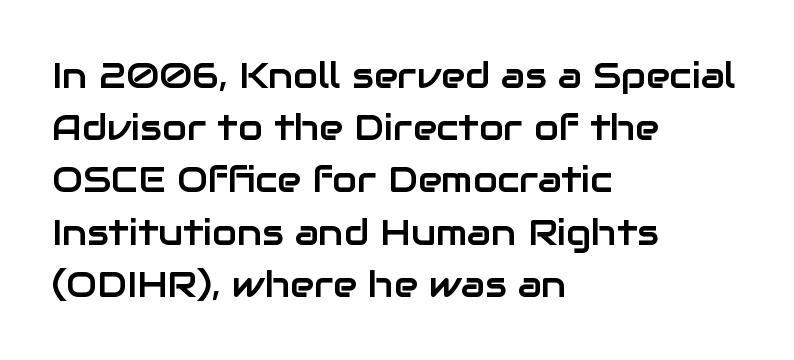
{"serif": "no", "italic": "no", "width": "normal", "stroke_contrast": "low", "x_height": "medium", "monospaced": "no", "underline": "no", "align": "left", "line_spacing": "normal", "line_spacing_ratio": 1.45, "letter_spacing": "normal", "letter_spacing_em": 0.0, "glyph_px": 36}
